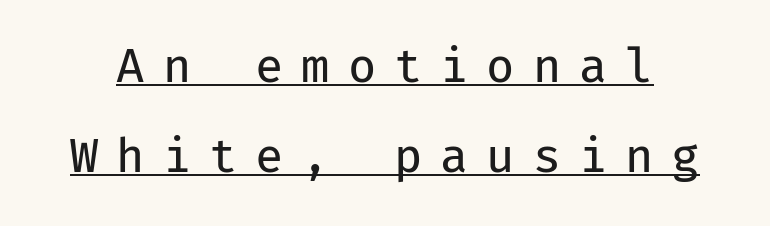
Reading down the column, the eye jumps a long way to each next line. The face looks like a standard text weight, possibly lighter. Someone cranked the tracking dial way up on this one. Nothing sits at the stroke ends, so this counts as sans-serif.
